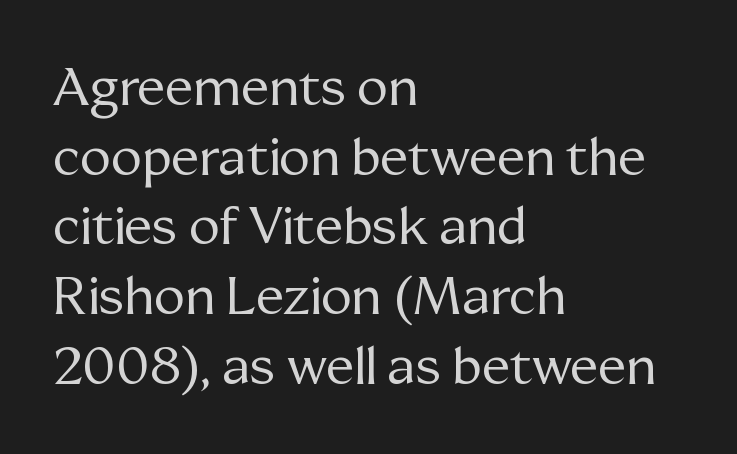
The passage is arranged the way most books set body copy — flush left. Honestly, the row spacing looks completely unremarkable. A clean baseline with only descenders dipping below it. A typesetter would mark this as roman, not italic.
